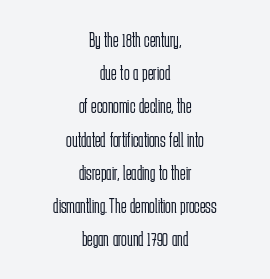
Q: Is the text bold? A: No.
Q: Is the text italic (slanted)? A: No, it is upright.
Q: Is the text underlined? A: No.
Q: How is the paragraph aligned? A: Centered.
Q: Is the spacing between letters normal or unusually wide? A: Normal.
Q: Is the spacing between lines tight, normal or loose? A: Normal.
